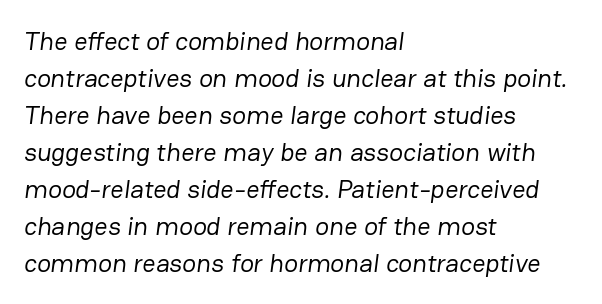
Standard letterfit; no display-style spreading of the glyphs. Stems here are at most as thick as an everyday book face. Lines of text with bare space underneath. This sample is left-justified, so line endings fall wherever the words run out. One glance says typical: line gaps are just what's usual.
